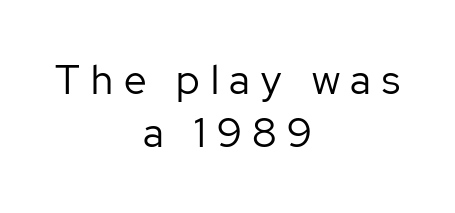
{"serif": "no", "italic": "no", "bold": "no", "weight": "regular", "width": "normal", "stroke_contrast": "low", "x_height": "medium", "monospaced": "no", "underline": "no", "align": "center", "line_spacing": "normal", "line_spacing_ratio": 1.32, "letter_spacing": "wide", "letter_spacing_em": 0.27, "glyph_px": 40}
